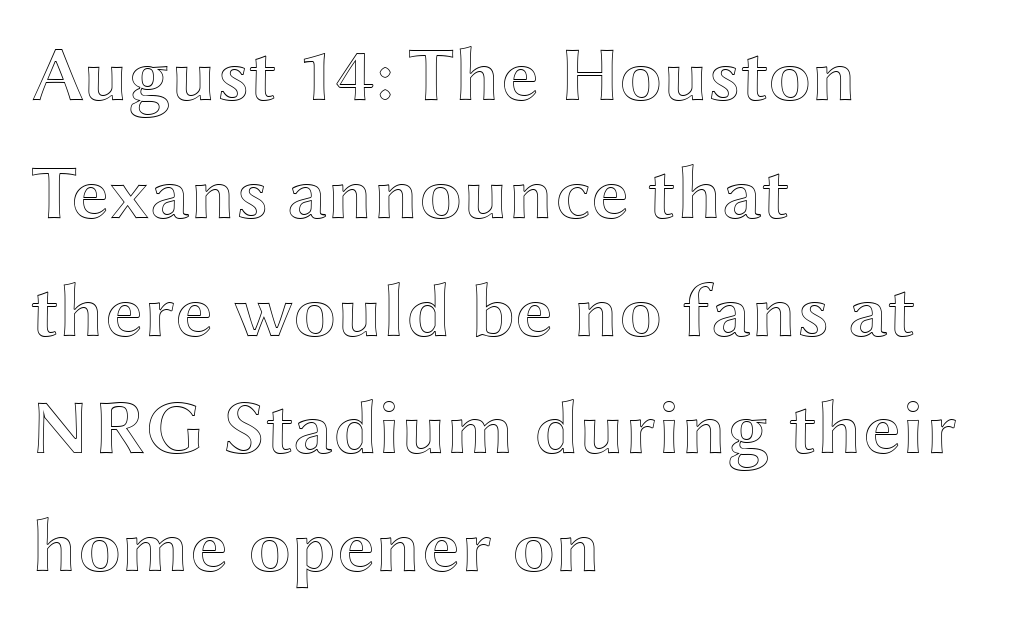
The image shows 77 px wide type, upright; set left-aligned, normal line spacing (1.53x), normal letter spacing, not underlined; a medium x-height.
